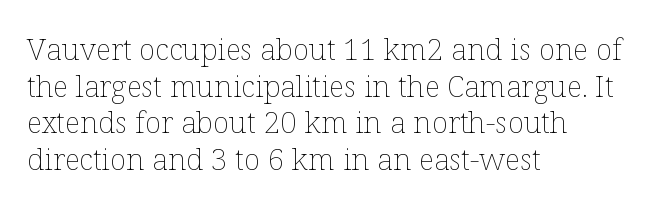
{"italic": "no", "bold": "no", "weight": "thin", "width": "normal", "stroke_contrast": "low", "x_height": "medium", "monospaced": "no", "underline": "no", "align": "left", "line_spacing_ratio": 1.22, "letter_spacing": "normal", "letter_spacing_em": 0.0, "glyph_px": 30}
